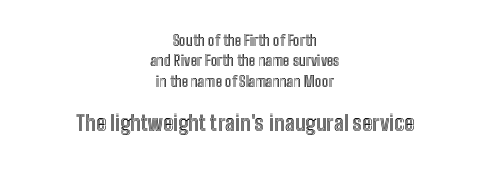
Q: Is the text italic (slanted)? A: No, it is upright.
Q: Is the text underlined? A: No.
Q: How is the paragraph aligned? A: Centered.
Q: Is the spacing between letters normal or unusually wide? A: Normal.
Q: Is the spacing between lines tight, normal or loose? A: Normal.
Q: Which block of text is set in a larger size, the first (top) or the second (bottom)? A: The second (bottom) one.
